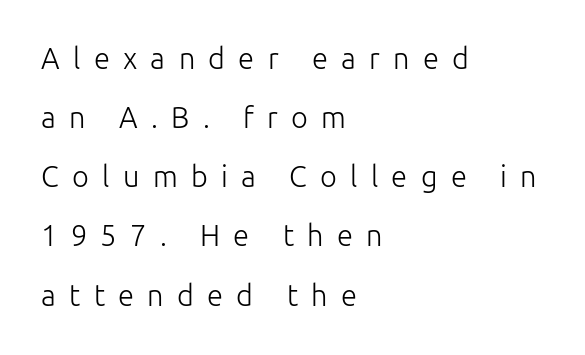
Q: Is the text bold? A: No.
Q: Is the text italic (slanted)? A: No, it is upright.
Q: Is the typeface a serif or a sans-serif typeface? A: Sans-serif.
Q: Is the text underlined? A: No.
Q: How is the paragraph aligned? A: Left-aligned.
Q: Is the spacing between letters normal or unusually wide? A: Unusually wide.
Q: Is the spacing between lines tight, normal or loose? A: Loose.
Q: Width (condensed, normal, or wide)? A: Normal.
Q: Stroke contrast? A: Low.
Q: x-height? A: Medium.
Q: Monospaced? A: No.
